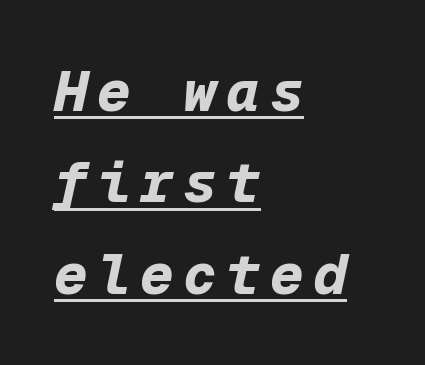
Q: Is the text bold? A: Yes.
Q: Is the text italic (slanted)? A: Yes, it leans right by about 12 degrees.
Q: Is the text underlined? A: Yes.
Q: How is the paragraph aligned? A: Left-aligned.
Q: Is the spacing between lines tight, normal or loose? A: Normal.
Q: Width (condensed, normal, or wide)? A: Normal.
Q: Stroke contrast? A: Low.
Q: x-height? A: Medium.
Q: Monospaced? A: Yes.
